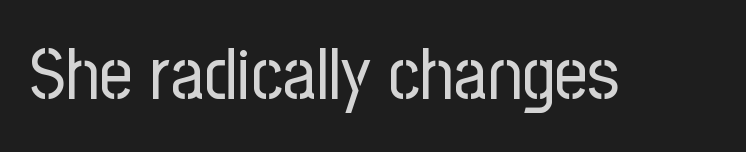
Standard letterfit; no display-style spreading of the glyphs. The baseline area is clear. The type family on display is of the sans-serif kind. Rendered with straight, roman letterforms.
